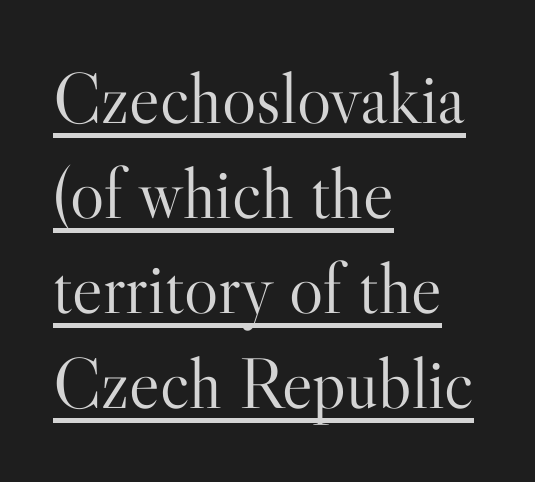
Q: Is the text bold? A: No.
Q: Is the text italic (slanted)? A: No, it is upright.
Q: Is the typeface a serif or a sans-serif typeface? A: Serif.
Q: Is the text underlined? A: Yes.
Q: How is the paragraph aligned? A: Left-aligned.
Q: Is the spacing between letters normal or unusually wide? A: Normal.
Q: Is the spacing between lines tight, normal or loose? A: Normal.
Q: Width (condensed, normal, or wide)? A: Normal.
Q: Stroke contrast? A: High.
Q: x-height? A: Small.
Q: Monospaced? A: No.
